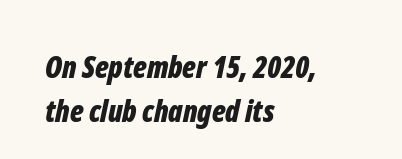
{"italic": "yes", "lean": "right", "slant_degrees": 12, "bold": "yes", "weight": "bold", "width": "condensed", "stroke_contrast": "low", "x_height": "medium", "monospaced": "no", "underline": "no", "align": "left", "line_spacing": "normal", "line_spacing_ratio": 1.46, "letter_spacing": "normal", "letter_spacing_em": 0.0, "glyph_px": 30}
